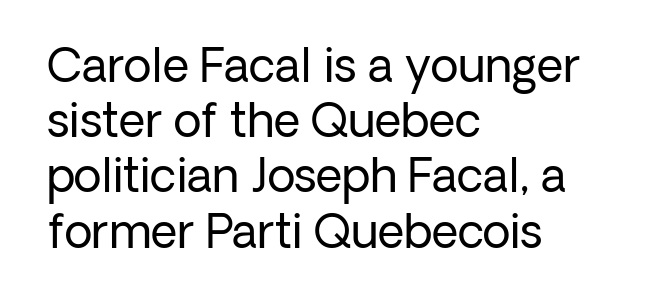
{"serif": "no", "italic": "no", "bold": "no", "weight": "regular", "width": "normal", "stroke_contrast": "low", "x_height": "medium", "monospaced": "no", "underline": "no", "align": "left", "line_spacing_ratio": 1.2, "letter_spacing": "normal", "letter_spacing_em": 0.0, "glyph_px": 46}
